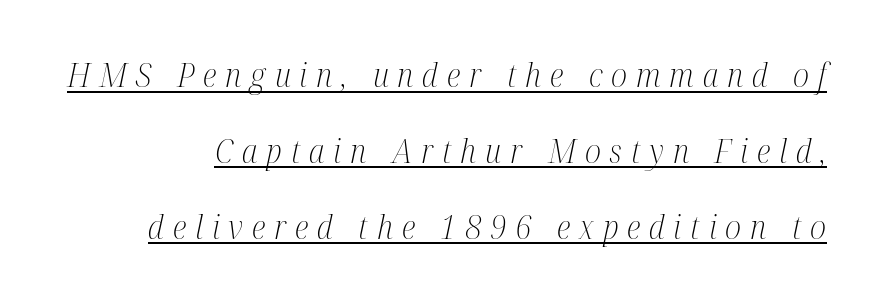
The image shows 33 px light, condensed serif type, italic (leaning right); set loose line spacing (2.3x), unusually wide letter spacing (+0.27 em), underlined; medium stroke contrast and a medium x-height.
